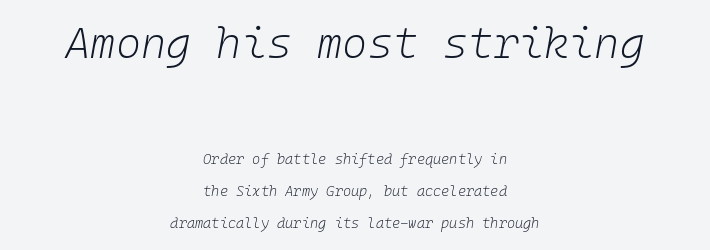
The image shows 43 px light type, italic (leaning right), monospaced; set centered, loose line spacing (2.29x), normal letter spacing, not underlined; the first (top) block is 3.07x larger; low stroke contrast and a medium x-height.
